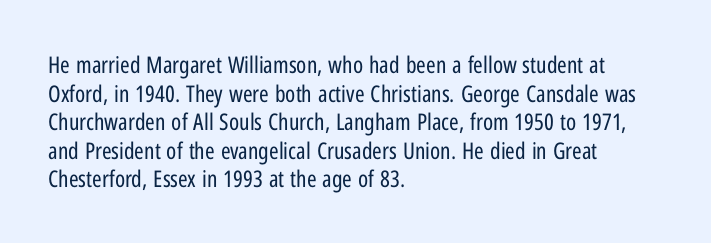
Q: Is the text bold? A: No.
Q: Is the text italic (slanted)? A: No, it is upright.
Q: Is the text underlined? A: No.
Q: How is the paragraph aligned? A: Left-aligned.
Q: Is the spacing between letters normal or unusually wide? A: Normal.
